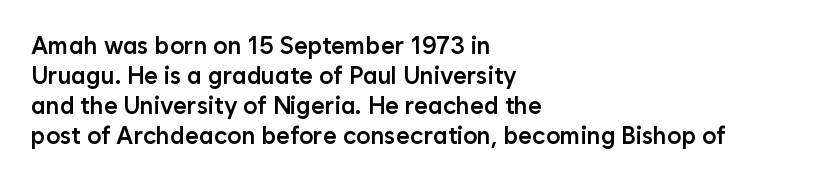
Q: Is the text bold? A: Semi-bold.
Q: Is the text italic (slanted)? A: No, it is upright.
Q: Is the text underlined? A: No.
Q: How is the paragraph aligned? A: Left-aligned.
Q: Is the spacing between letters normal or unusually wide? A: Normal.
Q: Is the spacing between lines tight, normal or loose? A: Normal.
